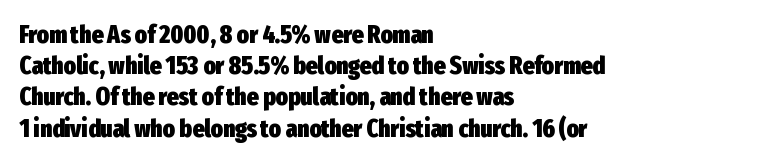
Q: Is the text bold? A: Yes.
Q: Is the text italic (slanted)? A: No, it is upright.
Q: Is the text underlined? A: No.
Q: How is the paragraph aligned? A: Left-aligned.
Q: Is the spacing between letters normal or unusually wide? A: Normal.
Q: Is the spacing between lines tight, normal or loose? A: Normal.
